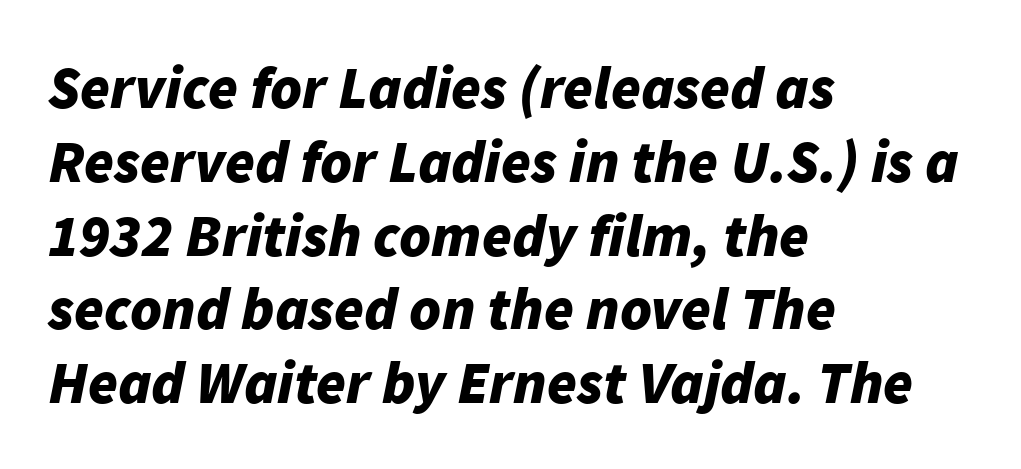
Q: Is the text bold? A: Yes.
Q: Is the text italic (slanted)? A: Yes, it leans right by about 11 degrees.
Q: Is the text underlined? A: No.
Q: How is the paragraph aligned? A: Left-aligned.
Q: Is the spacing between letters normal or unusually wide? A: Normal.
Q: Width (condensed, normal, or wide)? A: Normal.
Q: Stroke contrast? A: Low.
Q: x-height? A: Medium.
Q: Monospaced? A: No.
